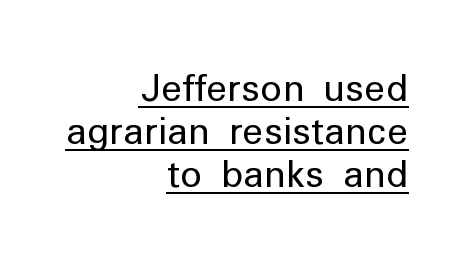
The image shows 37 px regular-weight sans-serif type, upright; set right-aligned, line spacing 1.16x, normal letter spacing, underlined; low stroke contrast and a medium x-height.
